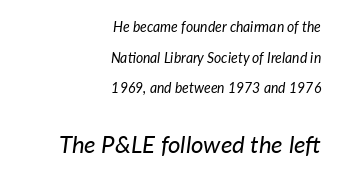
The image shows 24 px text type, italic (leaning right); set right-aligned, loose line spacing (2.18x), normal letter spacing, not underlined; the second (bottom) block is 1.71x larger.
